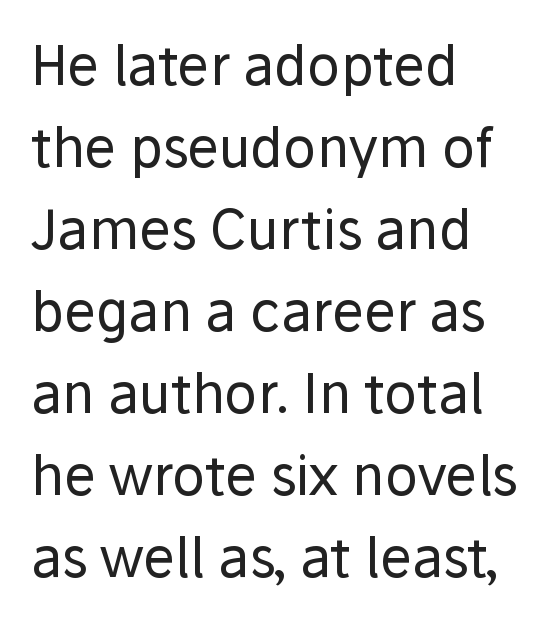
The image shows 54 px regular-weight sans-serif type, upright; set left-aligned, normal line spacing (1.52x), normal letter spacing, not underlined; low stroke contrast and a medium x-height.
